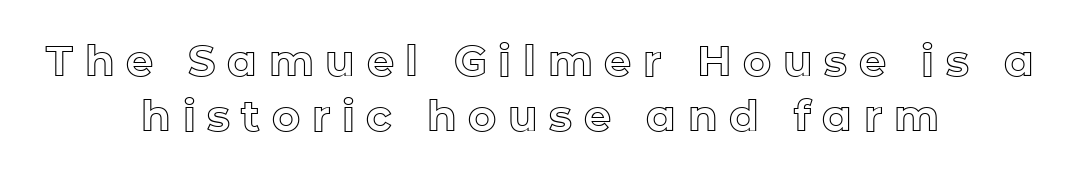
{"italic": "no", "width": "normal", "x_height": "medium", "monospaced": "no", "underline": "no", "align": "center", "line_spacing": "normal", "line_spacing_ratio": 1.27, "letter_spacing": "wide", "letter_spacing_em": 0.27, "glyph_px": 43}
